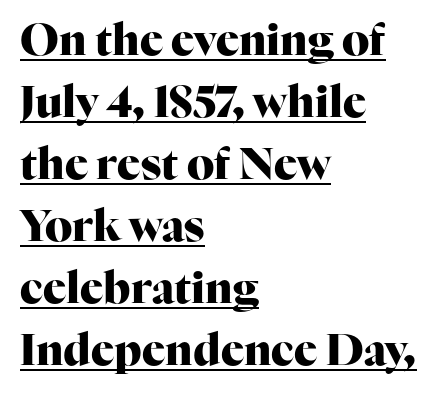
{"serif": "yes", "italic": "no", "bold": "yes", "weight": "heavy", "width": "normal", "stroke_contrast": "high", "x_height": "medium", "monospaced": "no", "underline": "yes", "align": "left", "line_spacing": "normal", "line_spacing_ratio": 1.44, "letter_spacing": "normal", "letter_spacing_em": 0.0, "glyph_px": 43}
